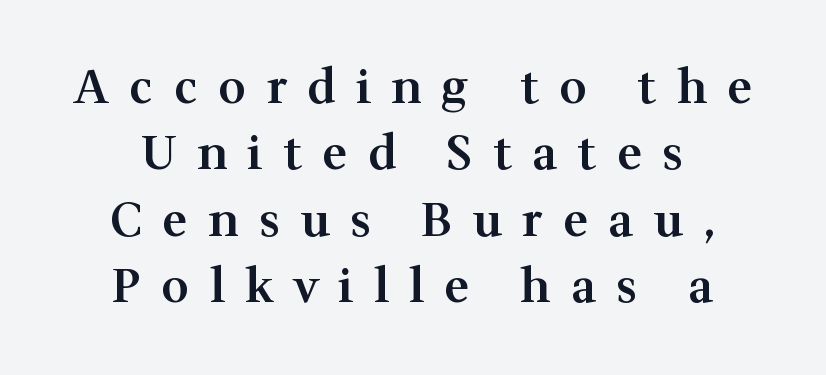
Every letter is mildly thick-stroked: semibold rather than bold. Check where the strokes stop: tiny serifs finish them off. The specimen omits any rule beneath the text block's lines. These lines sit exactly where default settings would place them. Compared with a flush-left layout, this one balances lines on the center instead.
